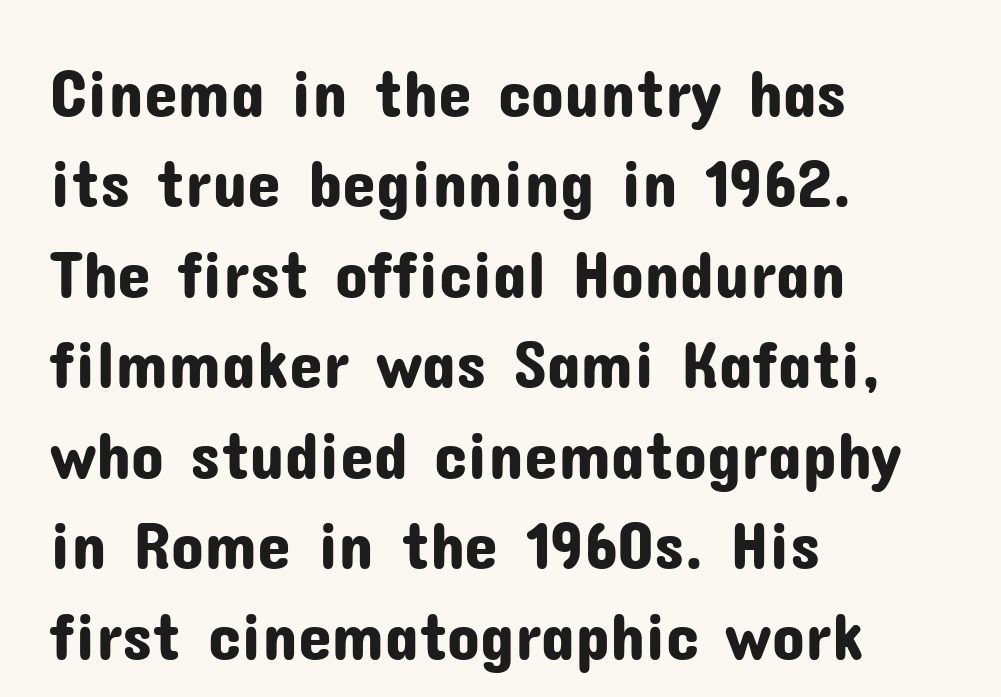
The image shows 68 px sans-serif type, upright; set left-aligned, normal line spacing (1.33x), normal letter spacing, not underlined; low stroke contrast and a medium x-height.
